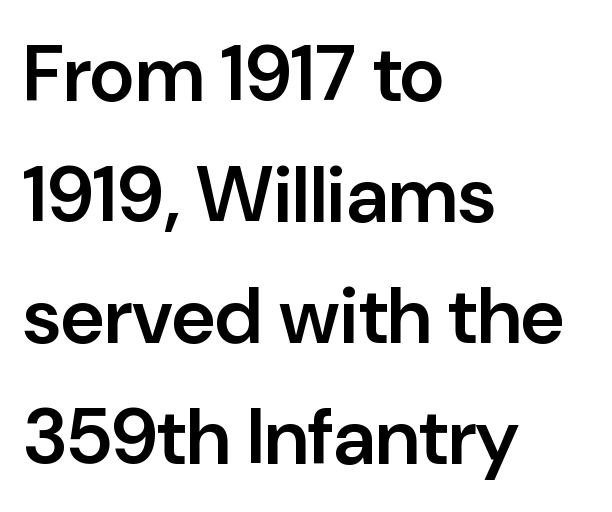
Does the type have serifs? No, each stem ends abruptly. Students, this is semibold: more ink than regular, less than bold. Descenders hang freely into open space. You can tell it's not italic because the verticals are truly vertical. Look at the tracking — it's just the regular setting, nothing added.
